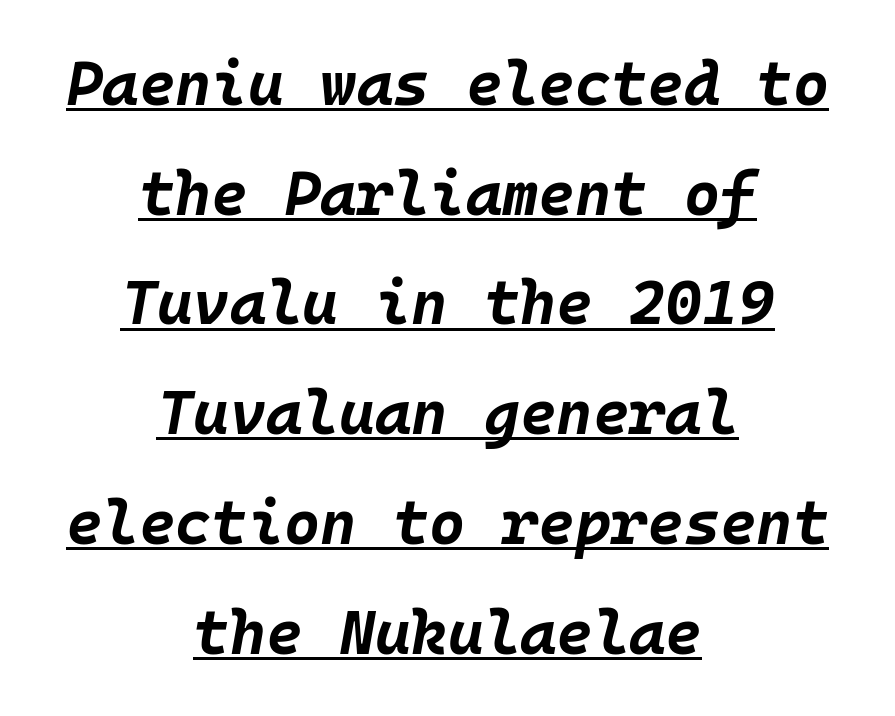
The image shows 62 px bold type, italic (leaning right), monospaced; set centered, line spacing 1.77x, normal letter spacing, underlined; low stroke contrast and a large x-height.
